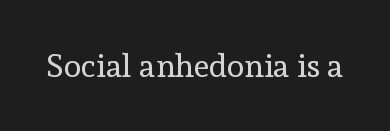
Q: Is the text bold? A: No.
Q: Is the text italic (slanted)? A: No, it is upright.
Q: Is the typeface a serif or a sans-serif typeface? A: Serif.
Q: Is the text underlined? A: No.
Q: Is the spacing between letters normal or unusually wide? A: Normal.
Q: Width (condensed, normal, or wide)? A: Normal.
Q: x-height? A: Medium.
Q: Monospaced? A: No.
